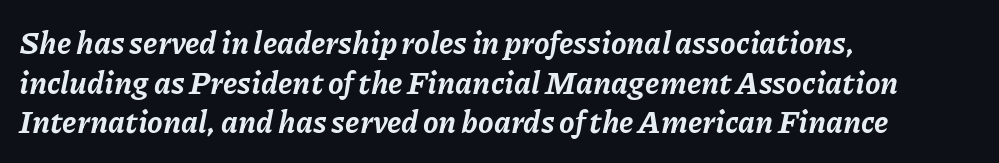
The font's italic variant was chosen for this text. Quick note: underline off. The gaps between neighbouring characters are ordinary and unremarkable. In CSS terms this would be text-align: left. Plenty of ink on the page — the face is bold. Regular leading.
